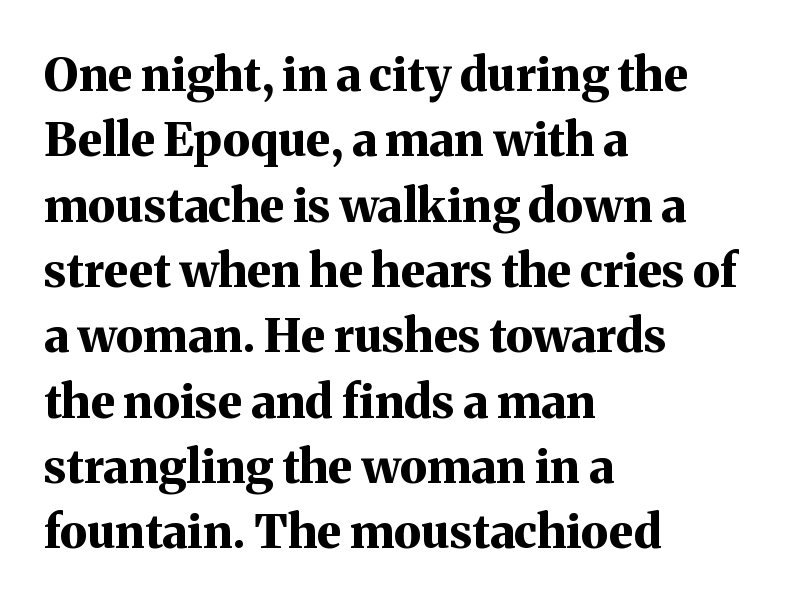
The image shows 47 px bold serif type, upright; set left-aligned, normal line spacing (1.39x), normal letter spacing, not underlined; medium stroke contrast and a medium x-height.
